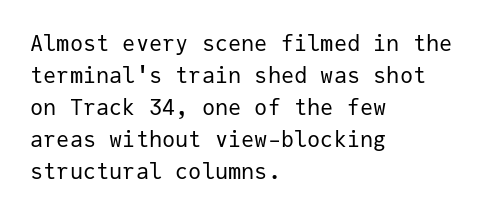
Q: Is the text bold? A: No.
Q: Is the text italic (slanted)? A: No, it is upright.
Q: Is the text underlined? A: No.
Q: How is the paragraph aligned? A: Left-aligned.
Q: Is the spacing between letters normal or unusually wide? A: Normal.
Q: Is the spacing between lines tight, normal or loose? A: Normal.
